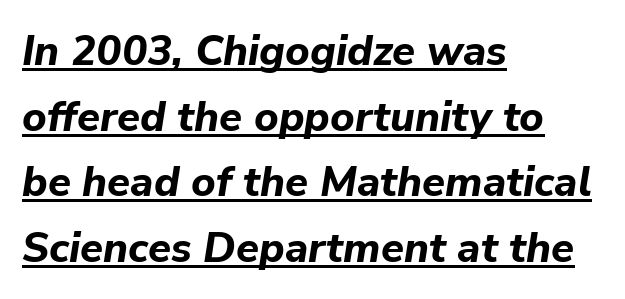
Q: Is the text bold? A: Yes.
Q: Is the text italic (slanted)? A: Yes, it leans right by about 9 degrees.
Q: Is the text underlined? A: Yes.
Q: How is the paragraph aligned? A: Left-aligned.
Q: Is the spacing between letters normal or unusually wide? A: Normal.
Q: Is the spacing between lines tight, normal or loose? A: Normal.
Q: Width (condensed, normal, or wide)? A: Normal.
Q: Stroke contrast? A: Low.
Q: x-height? A: Medium.
Q: Monospaced? A: No.
